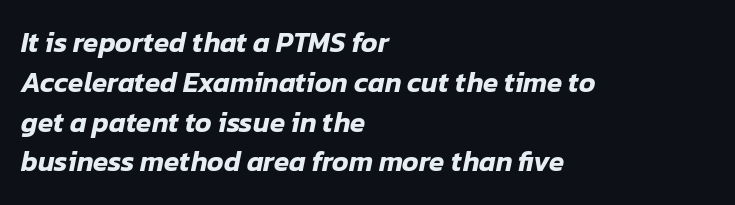
This sample has the flowing, uneven cadence of proportional lettering. Nothing unusual about the tracking: characters are spaced as the font intends. The passage shown leans; its letterforms are oblique. This sample is left-justified, so line endings fall wherever the words run out. The block of text has a typical density, with ordinary space between rows. Descenders hang freely into open space.
